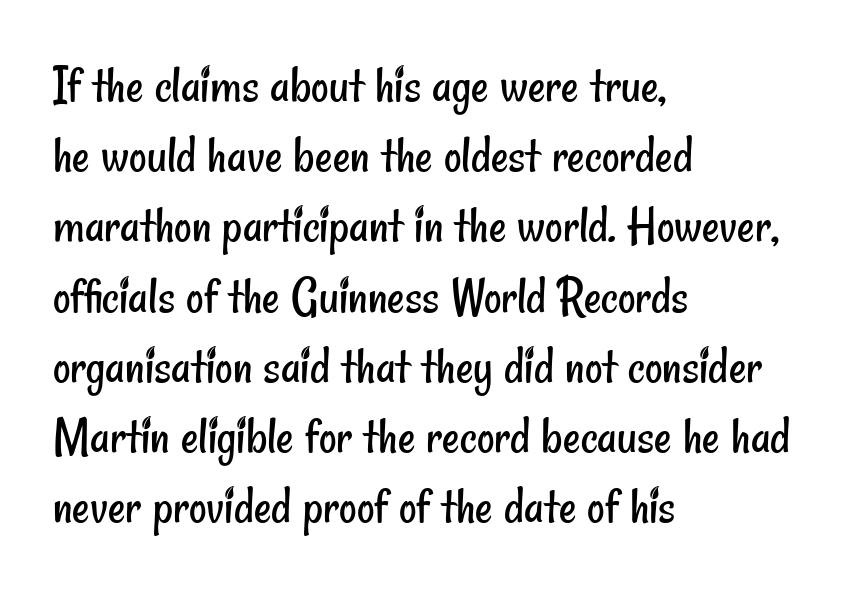
{"serif": "no", "bold": "no", "weight": "regular", "width": "condensed", "stroke_contrast": "low", "x_height": "small", "monospaced": "no", "underline": "no", "align": "left", "line_spacing": "normal", "line_spacing_ratio": 1.3, "letter_spacing": "normal", "letter_spacing_em": 0.0, "glyph_px": 54}
